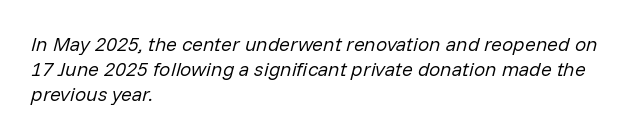
{"italic": "yes", "lean": "right", "slant_degrees": 14, "bold": "no", "underline": "no", "align": "left", "line_spacing_ratio": 1.24, "letter_spacing": "normal", "letter_spacing_em": 0.0, "glyph_px": 20}
